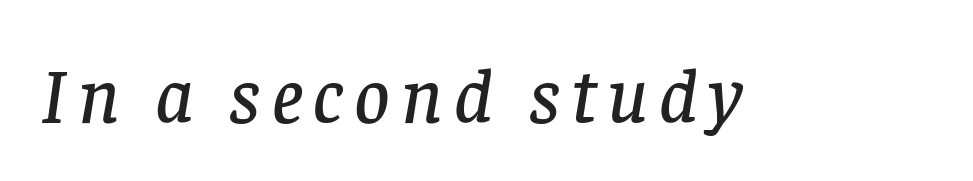
The image shows 78 px serif type, italic (leaning right); set not underlined; low stroke contrast and a large x-height.
